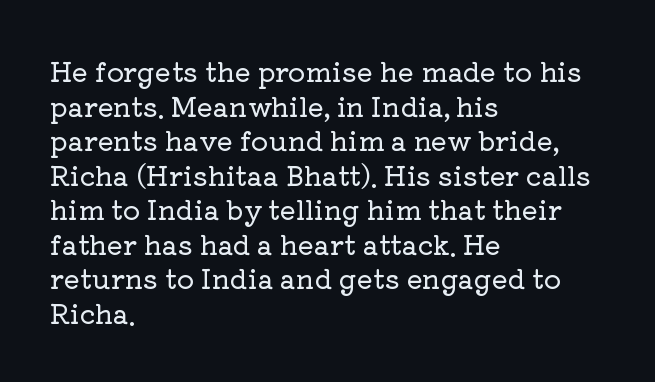
The image shows 27 px text type, upright; set left-aligned, normal line spacing (1.28x), normal letter spacing, not underlined.
